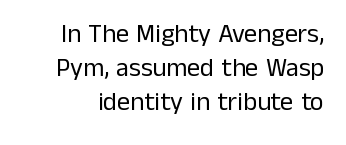
The baseline area is clear. Each new line begins a customary step beneath the previous one. These lines were composed using upright roman letters. Weight: not bold — regular or lighter.
